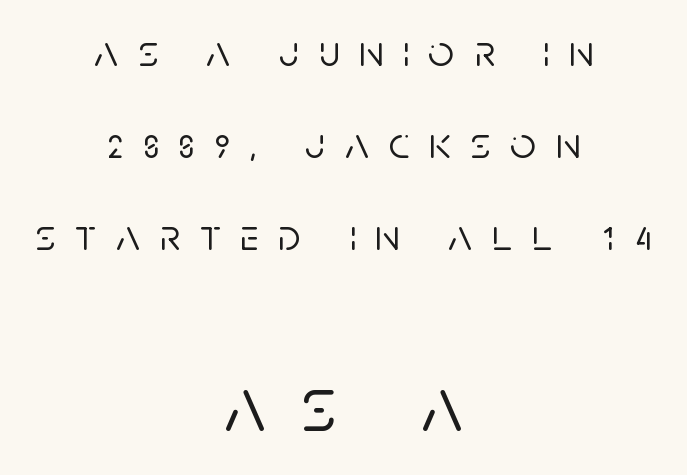
{"serif": "no", "italic": "no", "width": "normal", "stroke_contrast": "low", "x_height": "large", "monospaced": "no", "underline": "no", "align": "center", "line_spacing": "loose", "line_spacing_ratio": 2.05, "letter_spacing": "wide", "letter_spacing_em": 0.44, "larger_block": "second", "size_ratio": 1.76, "glyph_px": 79}
